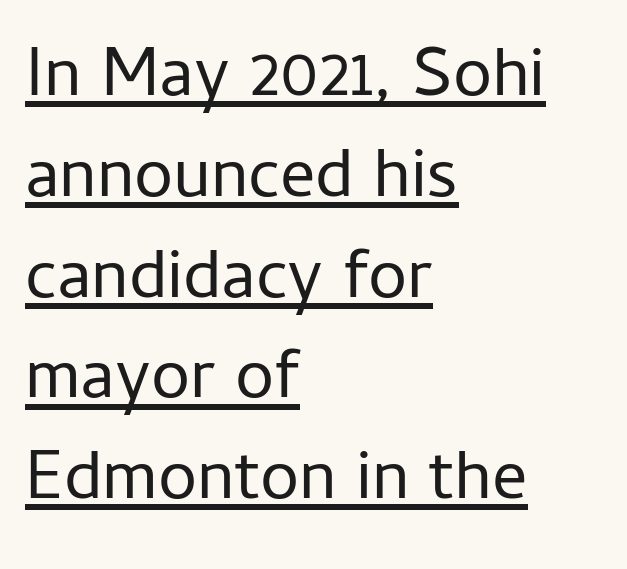
Italic? Not at all — the glyphs are vertical. Between one letter and the next there's only the usual sliver of space. Compared with a centered layout, this one pins lines to the left instead. The rows are spaced the way most documents space them. Each stroke keeps to a modest, everyday thickness or less. The font family rendered here belongs to the sans-serif group.
